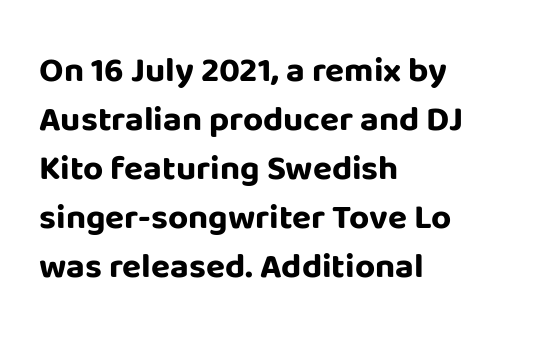
Q: Is the text bold? A: Yes.
Q: Is the text italic (slanted)? A: No, it is upright.
Q: Is the typeface a serif or a sans-serif typeface? A: Sans-serif.
Q: Is the text underlined? A: No.
Q: How is the paragraph aligned? A: Left-aligned.
Q: Is the spacing between letters normal or unusually wide? A: Normal.
Q: Is the spacing between lines tight, normal or loose? A: Normal.
Q: Width (condensed, normal, or wide)? A: Normal.
Q: Stroke contrast? A: Low.
Q: x-height? A: Large.
Q: Monospaced? A: No.
